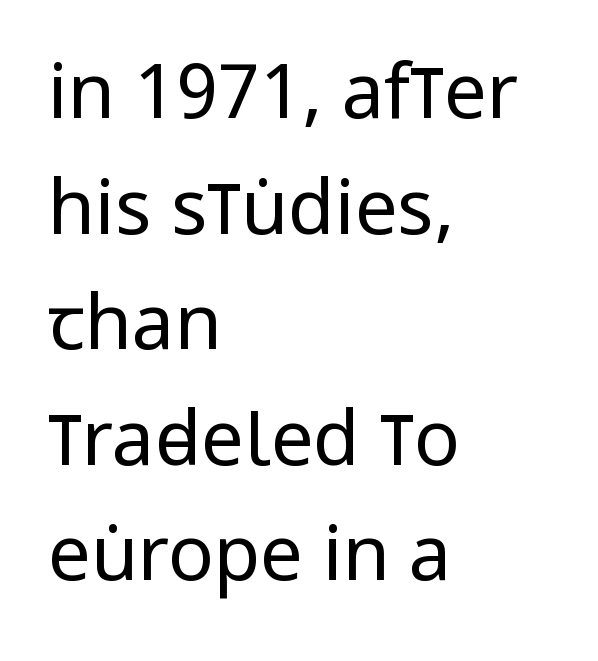
The image shows 76 px regular-weight, condensed sans-serif type, upright; set left-aligned, normal line spacing (1.52x), normal letter spacing, not underlined; low stroke contrast and a large x-height.
